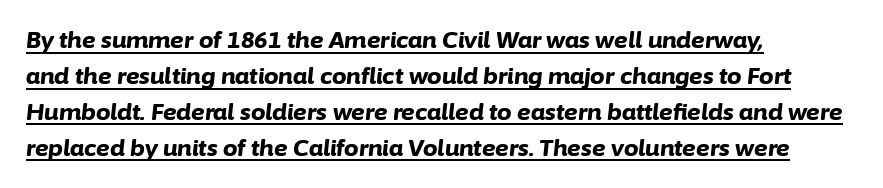
{"italic": "yes", "lean": "right", "slant_degrees": 6, "bold": "yes", "underline": "yes", "align": "left", "line_spacing": "normal", "line_spacing_ratio": 1.56, "letter_spacing": "normal", "letter_spacing_em": 0.0, "glyph_px": 23}
